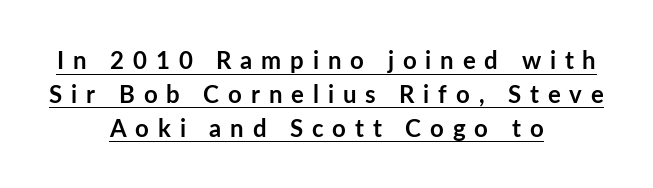
The image shows 24 px bold type, upright; set centered, normal line spacing (1.41x), unusually wide letter spacing (+0.37 em), underlined.
